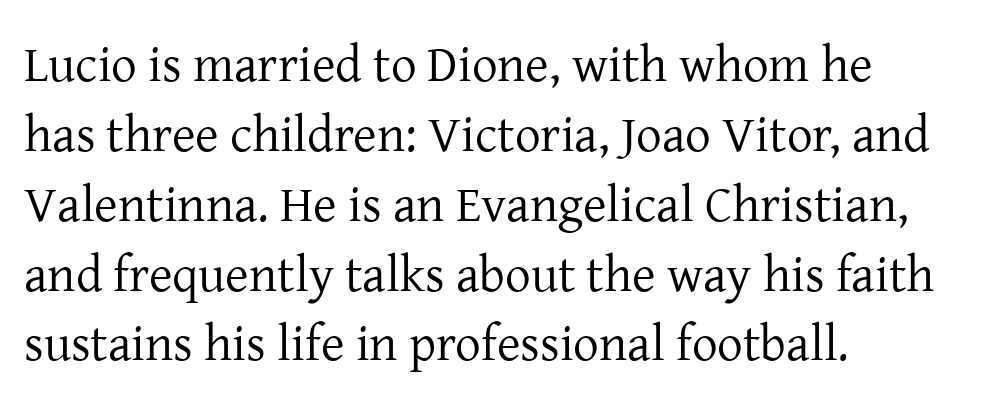
Q: Is the text bold? A: No.
Q: Is the text italic (slanted)? A: No, it is upright.
Q: Is the typeface a serif or a sans-serif typeface? A: Serif.
Q: Is the text underlined? A: No.
Q: How is the paragraph aligned? A: Left-aligned.
Q: Is the spacing between letters normal or unusually wide? A: Normal.
Q: Is the spacing between lines tight, normal or loose? A: Normal.
Q: Width (condensed, normal, or wide)? A: Normal.
Q: Stroke contrast? A: Low.
Q: x-height? A: Medium.
Q: Monospaced? A: No.
